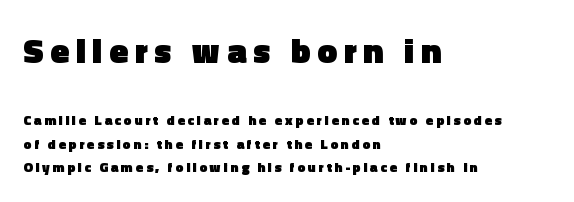
Q: Is the text bold? A: Yes.
Q: Is the text italic (slanted)? A: No, it is upright.
Q: Is the typeface a serif or a sans-serif typeface? A: Sans-serif.
Q: Is the text underlined? A: No.
Q: How is the paragraph aligned? A: Left-aligned.
Q: Is the spacing between lines tight, normal or loose? A: Normal.
Q: Which block of text is set in a larger size, the first (top) or the second (bottom)? A: The first (top) one.
Q: Width (condensed, normal, or wide)? A: Normal.
Q: x-height? A: Medium.
Q: Monospaced? A: No.
